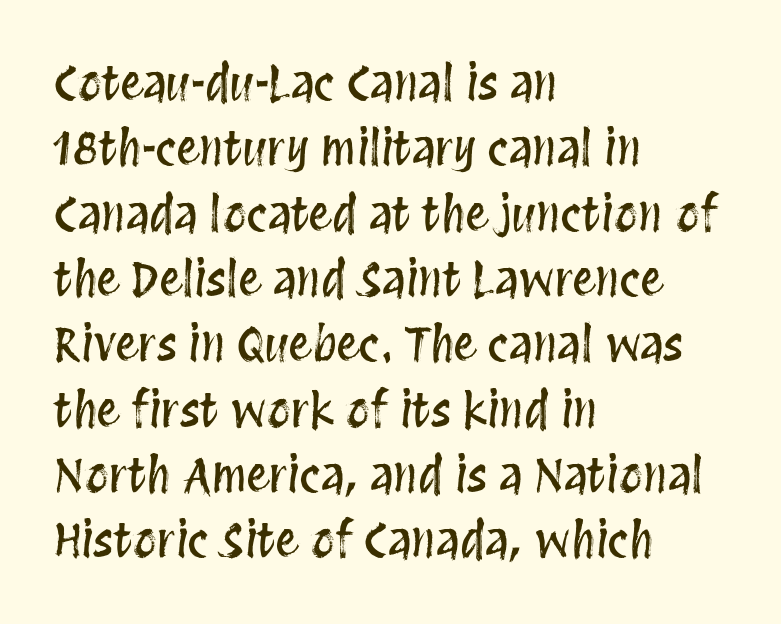
The image shows 47 px condensed type, upright; set left-aligned, normal line spacing (1.39x), normal letter spacing, not underlined; medium stroke contrast and a large x-height.
